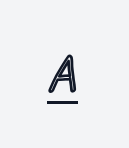
Varying glyph widths throughout — classic text-font behaviour. The tracking reads as deliberately expanded to a designer's eye. What decoration does the sample have? An underline.
